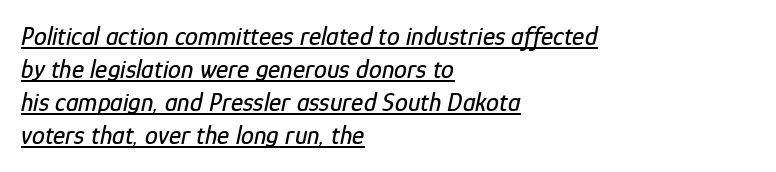
Q: Is the text italic (slanted)? A: Yes, it leans right by about 12 degrees.
Q: Is the text underlined? A: Yes.
Q: How is the paragraph aligned? A: Left-aligned.
Q: Is the spacing between letters normal or unusually wide? A: Normal.
Q: Is the spacing between lines tight, normal or loose? A: Normal.
